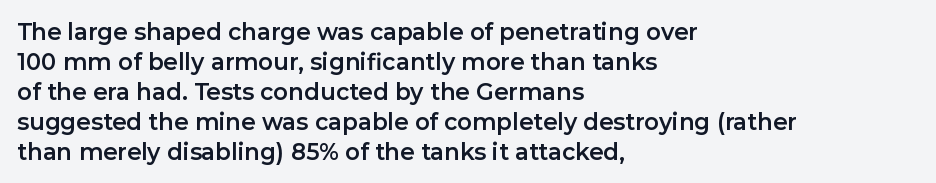
Q: Is the text italic (slanted)? A: No, it is upright.
Q: Is the text underlined? A: No.
Q: How is the paragraph aligned? A: Left-aligned.
Q: Is the spacing between letters normal or unusually wide? A: Normal.
Q: Is the spacing between lines tight, normal or loose? A: Normal.
